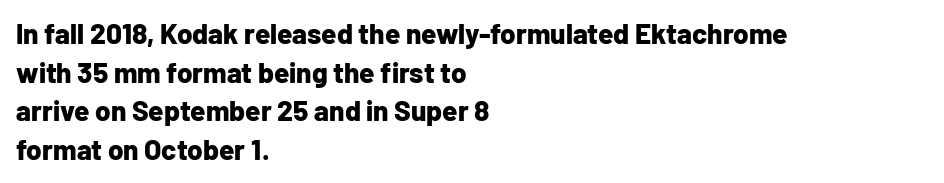
Decoration check: the copy has no underline. The typesetting leans heavy: a genuine bold. Is the block centered? No — it sits flush against the left margin. Horizontal bands of white between lines are of average thickness.
